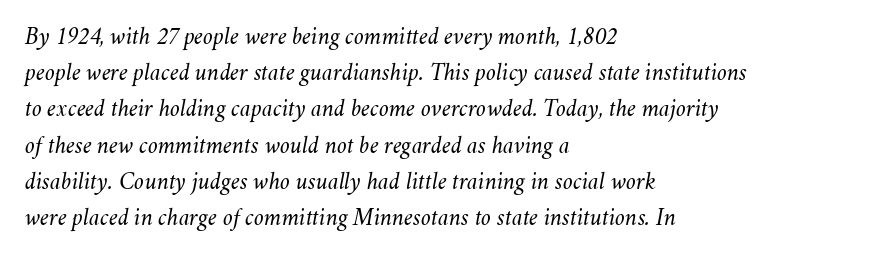
The type is set solid horizontally, with unmodified tracking. Horizontally, the lines are justified to the leading edge only. Just letters on the line, the space beneath them empty. Heft: none added — not bold.
